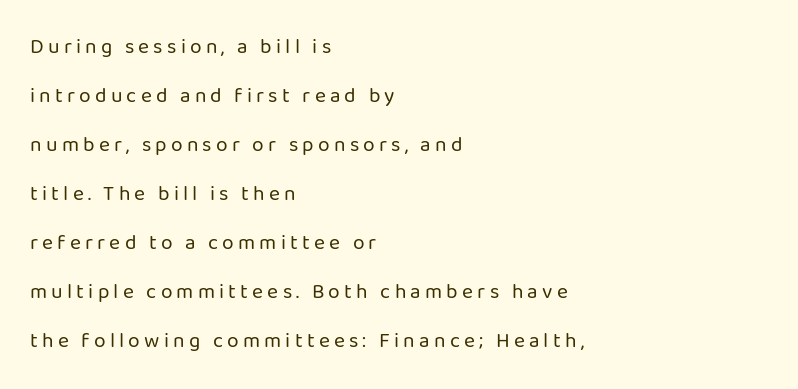
{"italic": "no", "bold": "no", "underline": "no", "align": "left", "line_spacing": "loose", "line_spacing_ratio": 2.33, "letter_spacing": "wide", "letter_spacing_em": 0.2, "glyph_px": 21}
